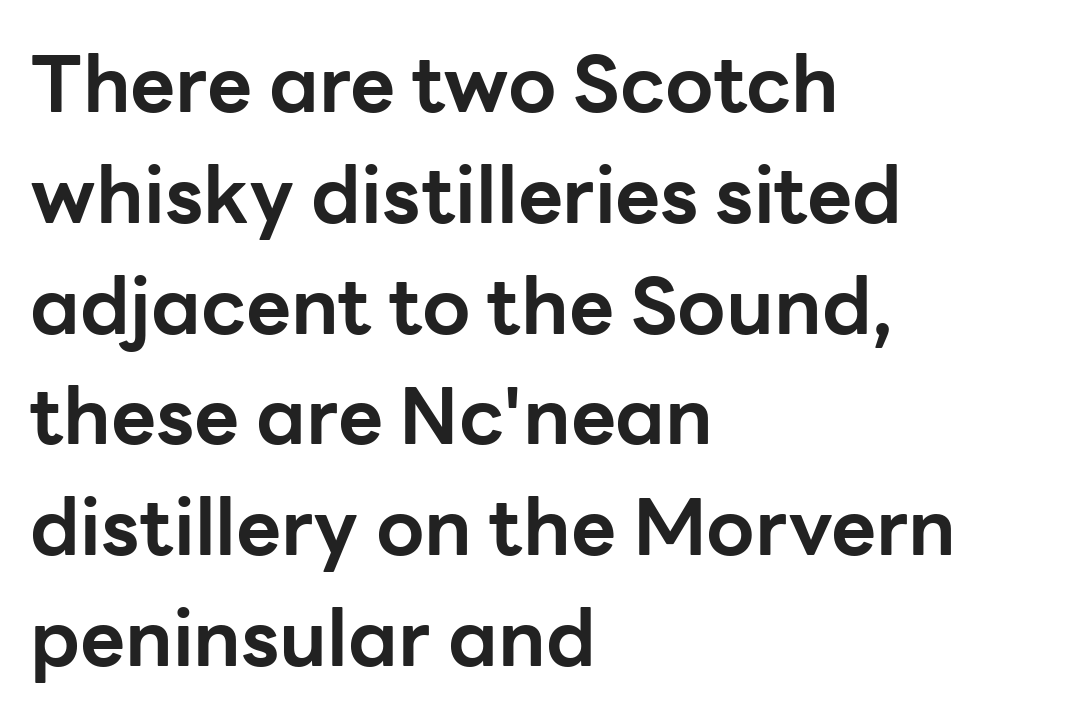
Q: Is the text bold? A: Yes.
Q: Is the text italic (slanted)? A: No, it is upright.
Q: Is the typeface a serif or a sans-serif typeface? A: Sans-serif.
Q: Is the text underlined? A: No.
Q: How is the paragraph aligned? A: Left-aligned.
Q: Is the spacing between letters normal or unusually wide? A: Normal.
Q: Is the spacing between lines tight, normal or loose? A: Normal.
Q: Width (condensed, normal, or wide)? A: Normal.
Q: Stroke contrast? A: Low.
Q: x-height? A: Medium.
Q: Monospaced? A: No.
